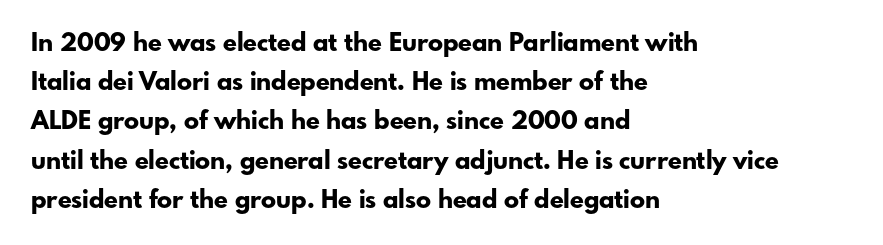
{"italic": "no", "bold": "yes", "underline": "no", "align": "left", "line_spacing": "normal", "line_spacing_ratio": 1.57, "letter_spacing": "normal", "letter_spacing_em": 0.0, "glyph_px": 25}
